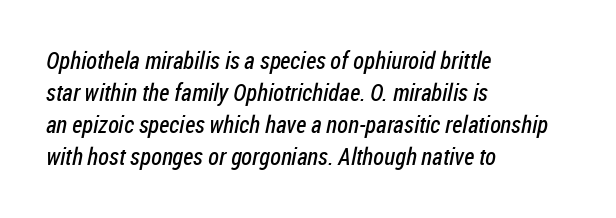
{"bold": "no", "underline": "no", "align": "left", "line_spacing": "normal", "line_spacing_ratio": 1.34, "letter_spacing": "normal", "letter_spacing_em": 0.0, "glyph_px": 24}
